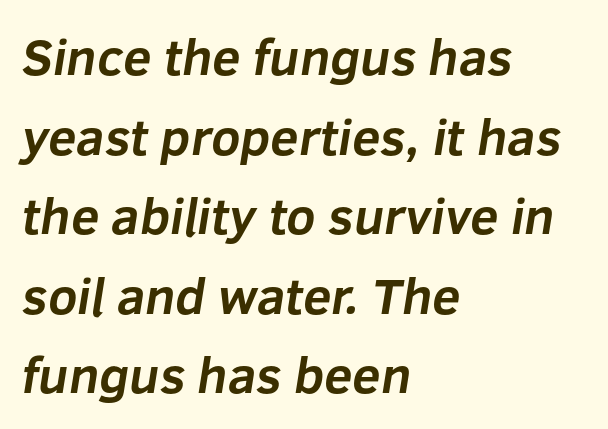
These lines carry a lot of weight — the face is fully bold. Spacing verdict: proportional, widths tailored to each character. Words appear dense and cohesive because spacing is normal. Line starts are locked; line ends wander. Letters rest on an invisible, unmarked baseline. One glance says typical: line gaps are just what's usual.
